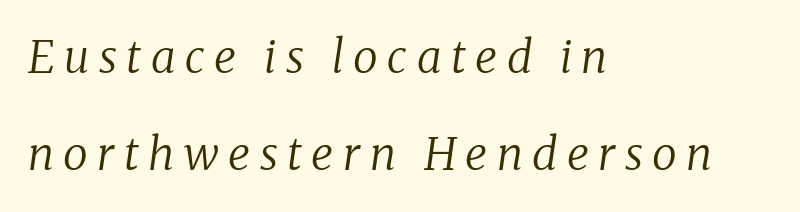
Q: Is the text bold? A: No.
Q: Is the text italic (slanted)? A: Yes, it leans right by about 8 degrees.
Q: Is the typeface a serif or a sans-serif typeface? A: Serif.
Q: Is the text underlined? A: No.
Q: How is the paragraph aligned? A: Left-aligned.
Q: Is the spacing between letters normal or unusually wide? A: Unusually wide.
Q: Is the spacing between lines tight, normal or loose? A: Loose.
Q: Width (condensed, normal, or wide)? A: Normal.
Q: Stroke contrast? A: Low.
Q: x-height? A: Medium.
Q: Monospaced? A: No.
